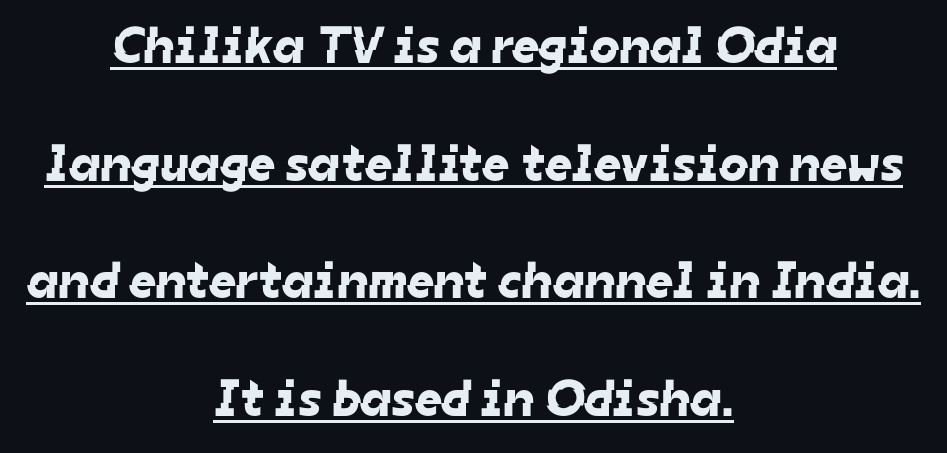
{"serif": "no", "width": "normal", "stroke_contrast": "low", "x_height": "medium", "monospaced": "no", "underline": "yes", "align": "center", "line_spacing": "loose", "line_spacing_ratio": 2.26, "letter_spacing": "normal", "letter_spacing_em": 0.0, "glyph_px": 52}
